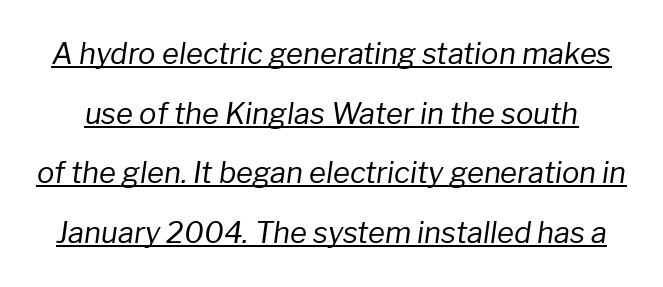
No heavy texture on the line: the type isn't bold. Is there much room between lines? Yes — plenty of vertical air separates them. This sample has the flowing, uneven cadence of proportional lettering. No extra tracking has been applied to these lines. Emphasis is given by a line drawn under the lettering. It's the slanting kind of type.
